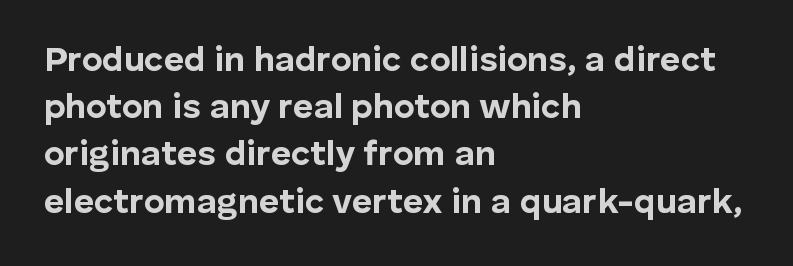
The image shows 35 px bold sans-serif type, upright; set left-aligned, normal line spacing (1.35x), normal letter spacing, not underlined; low stroke contrast and a medium x-height.
